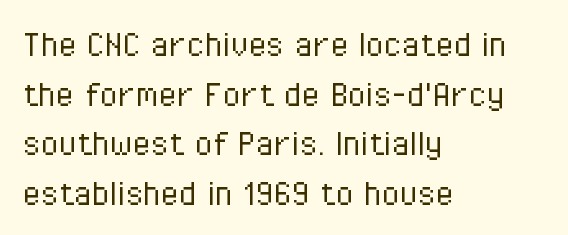
Students, note that the glyphs here touch the page at normal intervals. Note the varied advance widths — an 'i' is clearly narrower than an 'm'. Beneath every word, the page is bare. Does the copy run flush right? No — it runs flush left. Are there feet on the stems? There aren't — it's a sans.
